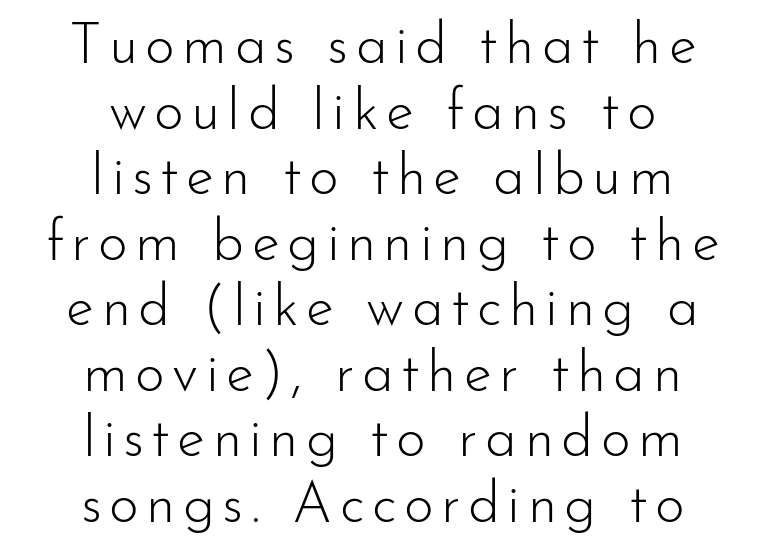
{"serif": "no", "italic": "no", "bold": "no", "weight": "light", "width": "normal", "stroke_contrast": "low", "x_height": "small", "monospaced": "no", "underline": "no", "align": "center", "line_spacing": "tight", "line_spacing_ratio": 1.15, "glyph_px": 57}
